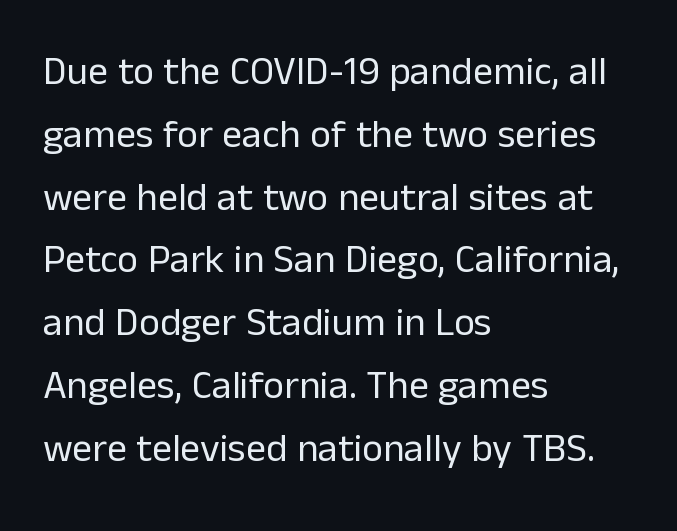
Looks like regular typesetting: each glyph gets only the width it needs. This rendering leaves character spacing at its baseline value. The strokes are not fattened; the text isn't bold. Type style note: lacks serifs. Lines of text with bare space underneath. Each new line begins a customary step beneath the previous one.
